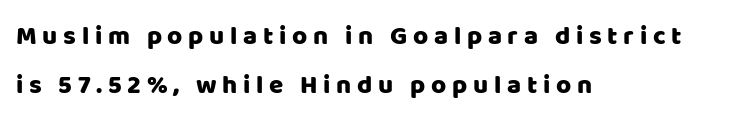
Q: Is the text italic (slanted)? A: No, it is upright.
Q: Is the text underlined? A: No.
Q: How is the paragraph aligned? A: Left-aligned.
Q: Is the spacing between letters normal or unusually wide? A: Unusually wide.
Q: Is the spacing between lines tight, normal or loose? A: Loose.
